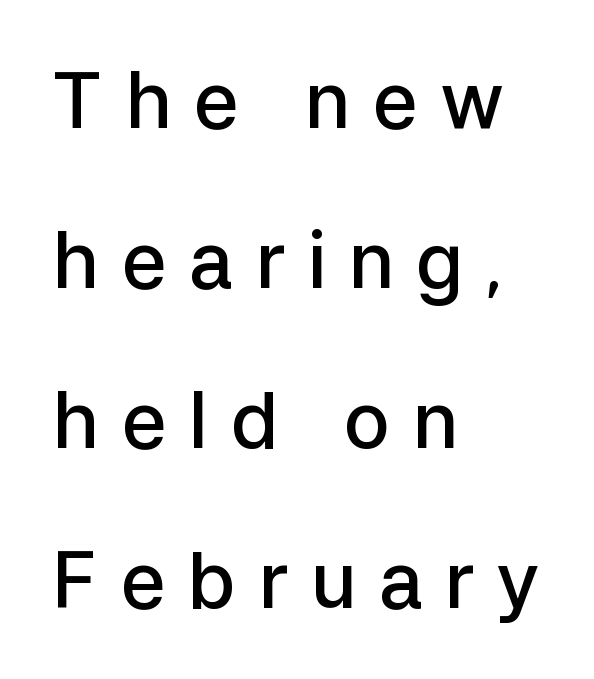
{"serif": "no", "italic": "no", "bold": "semi", "weight": "semibold", "width": "normal", "stroke_contrast": "low", "x_height": "medium", "monospaced": "no", "underline": "no", "align": "left", "line_spacing": "loose", "line_spacing_ratio": 2.05, "letter_spacing": "wide", "letter_spacing_em": 0.28, "glyph_px": 78}
